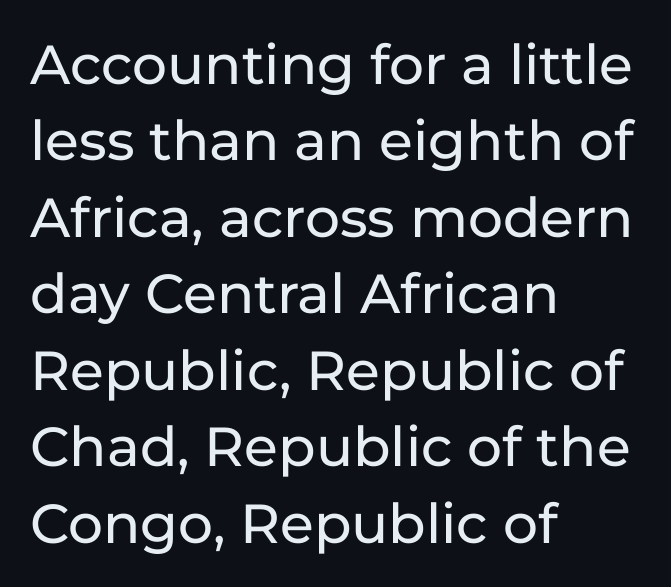
Q: Is the text italic (slanted)? A: No, it is upright.
Q: Is the typeface a serif or a sans-serif typeface? A: Sans-serif.
Q: Is the text underlined? A: No.
Q: How is the paragraph aligned? A: Left-aligned.
Q: Is the spacing between letters normal or unusually wide? A: Normal.
Q: Is the spacing between lines tight, normal or loose? A: Normal.
Q: Width (condensed, normal, or wide)? A: Normal.
Q: Stroke contrast? A: Low.
Q: x-height? A: Medium.
Q: Monospaced? A: No.
